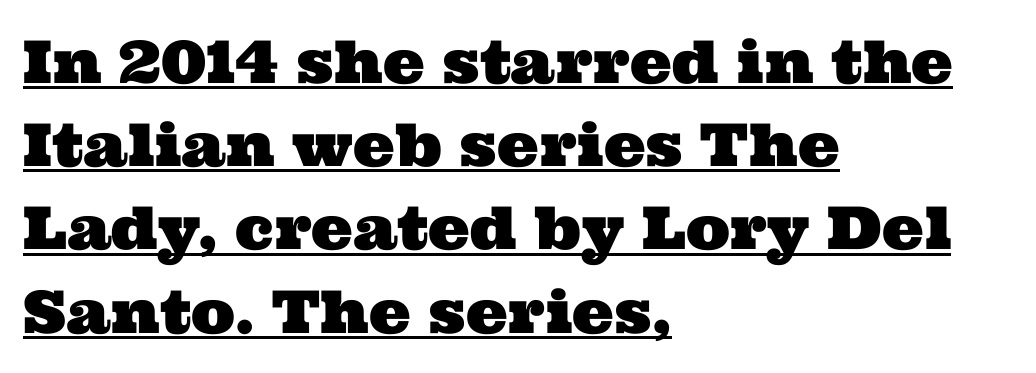
The image shows 59 px wide serif type; set left-aligned, normal line spacing (1.41x), normal letter spacing, underlined; medium stroke contrast and a medium x-height.
